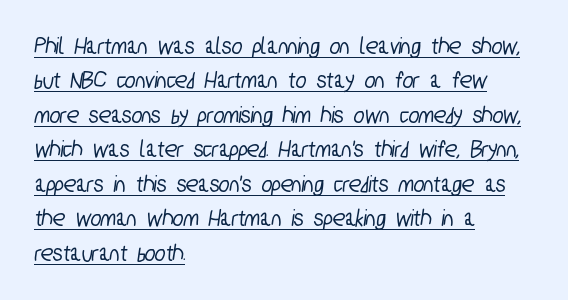
{"underline": "yes", "align": "left", "line_spacing": "normal", "line_spacing_ratio": 1.38, "letter_spacing": "normal", "letter_spacing_em": 0.0, "glyph_px": 25}
